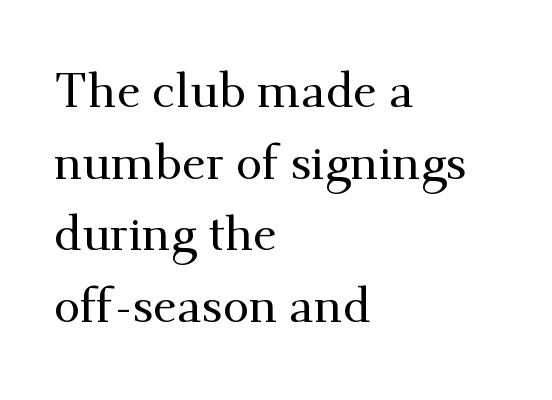
Q: Is the text italic (slanted)? A: No, it is upright.
Q: Is the typeface a serif or a sans-serif typeface? A: Serif.
Q: Is the text underlined? A: No.
Q: How is the paragraph aligned? A: Left-aligned.
Q: Is the spacing between letters normal or unusually wide? A: Normal.
Q: Is the spacing between lines tight, normal or loose? A: Normal.
Q: Width (condensed, normal, or wide)? A: Normal.
Q: Stroke contrast? A: Medium.
Q: x-height? A: Small.
Q: Monospaced? A: No.
